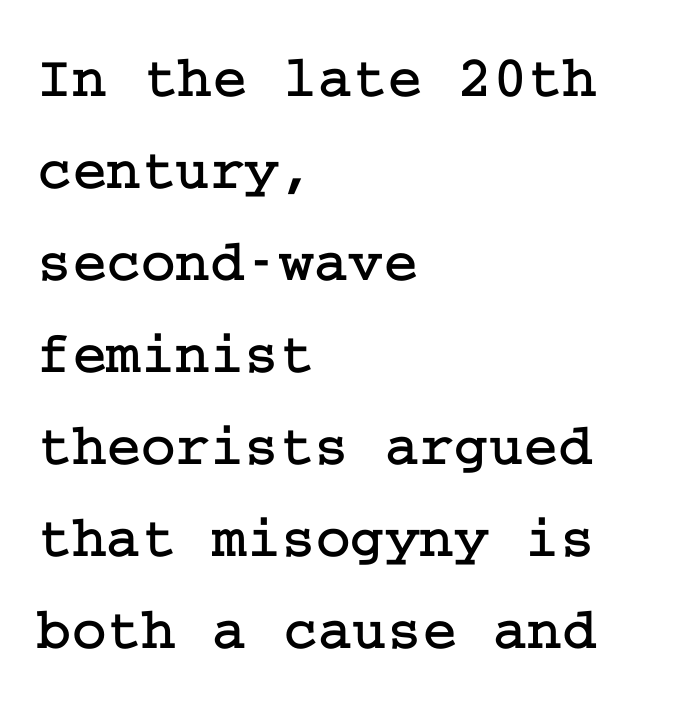
The leading is moderate, giving the passage an even texture. The space directly below the letters is spotless. The letterforms sit shoulder to shoulder at normal distance. Reading down the block, your eye returns to a fixed left position each line. Is there any slant? The stems are plumb. Serif or sans? Serif — the stroke terminals have little feet.
